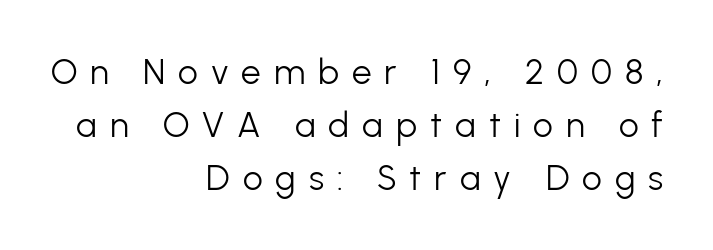
The image shows 35 px light sans-serif type, upright; set right-aligned, normal line spacing (1.52x), unusually wide letter spacing (+0.37 em), not underlined; low stroke contrast and a medium x-height.
